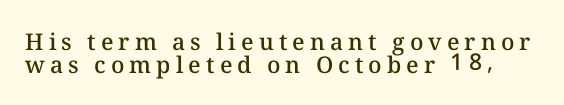
Q: Is the text bold? A: Semi-bold.
Q: Is the text italic (slanted)? A: No, it is upright.
Q: Is the text underlined? A: No.
Q: Is the spacing between letters normal or unusually wide? A: Unusually wide.
Q: Is the spacing between lines tight, normal or loose? A: Tight.
